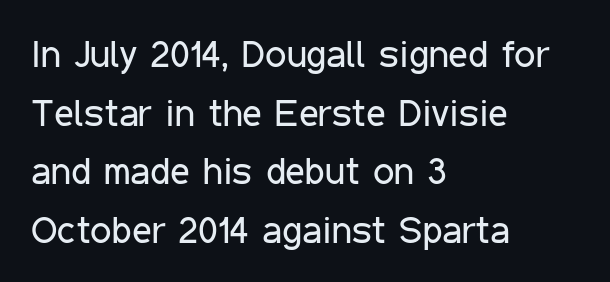
You can tell it's not italic because the verticals are truly vertical. Each row of text sits above clean, open space. The letterforms sit at book weight or below. Notice how descenders clear the ascenders below comfortably — that's standard leading. The glyphs in this specimen are sans serif.
